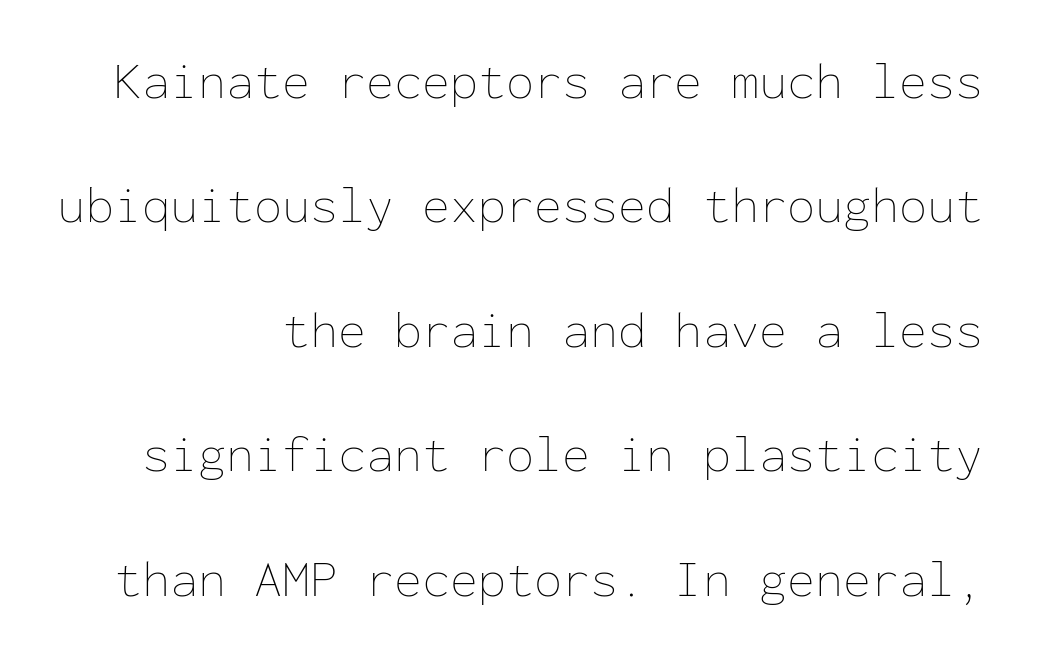
Q: Is the text bold? A: No.
Q: Is the text italic (slanted)? A: No, it is upright.
Q: Is the text underlined? A: No.
Q: How is the paragraph aligned? A: Right-aligned.
Q: Is the spacing between letters normal or unusually wide? A: Normal.
Q: Is the spacing between lines tight, normal or loose? A: Loose.
Q: Width (condensed, normal, or wide)? A: Normal.
Q: Stroke contrast? A: Low.
Q: x-height? A: Medium.
Q: Monospaced? A: Yes.
